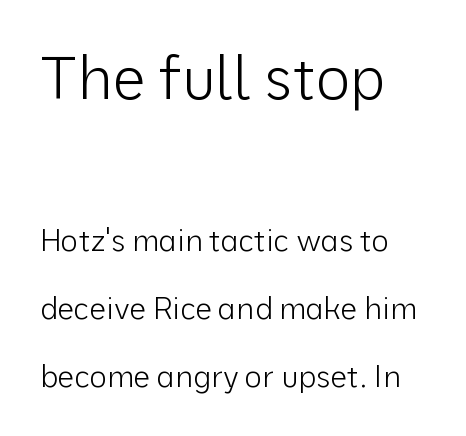
Q: Is the text bold? A: No.
Q: Is the text italic (slanted)? A: No, it is upright.
Q: Is the typeface a serif or a sans-serif typeface? A: Sans-serif.
Q: Is the text underlined? A: No.
Q: How is the paragraph aligned? A: Left-aligned.
Q: Is the spacing between letters normal or unusually wide? A: Normal.
Q: Is the spacing between lines tight, normal or loose? A: Loose.
Q: Which block of text is set in a larger size, the first (top) or the second (bottom)? A: The first (top) one.
Q: Width (condensed, normal, or wide)? A: Normal.
Q: Stroke contrast? A: Low.
Q: x-height? A: Medium.
Q: Monospaced? A: No.
